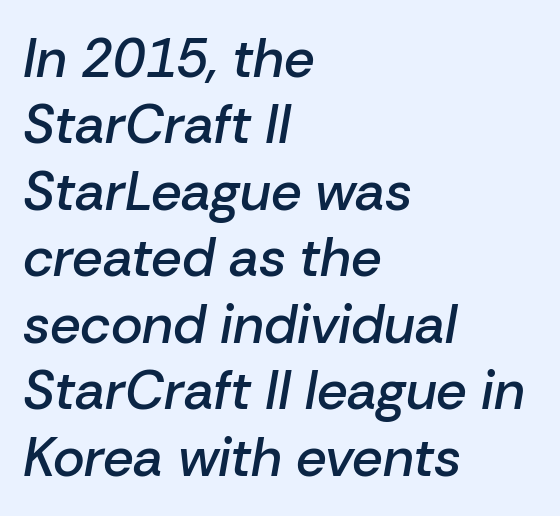
The image shows 54 px semibold type, italic (leaning right); set left-aligned, line spacing 1.23x, normal letter spacing, not underlined; low stroke contrast and a medium x-height.
